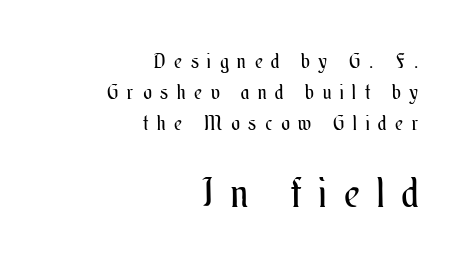
The image shows 40 px regular-weight, condensed type, upright; set right-aligned, normal line spacing (1.54x), unusually wide letter spacing (+0.45 em), not underlined; the second (bottom) block is 2.0x larger; medium stroke contrast and a small x-height.
